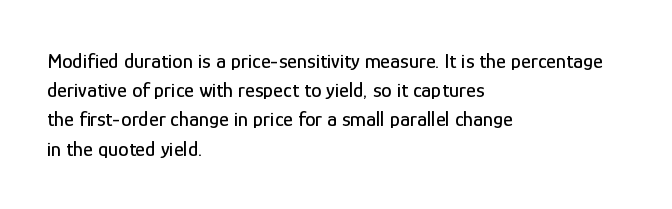
Q: Is the text italic (slanted)? A: No, it is upright.
Q: Is the text underlined? A: No.
Q: How is the paragraph aligned? A: Left-aligned.
Q: Is the spacing between letters normal or unusually wide? A: Normal.
Q: Is the spacing between lines tight, normal or loose? A: Normal.
